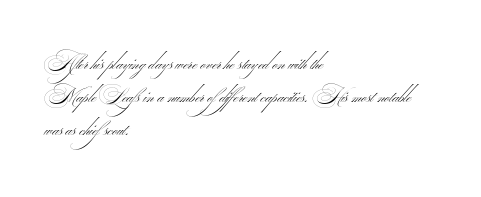
{"bold": "no", "underline": "no", "align": "left", "line_spacing": "normal", "line_spacing_ratio": 1.56, "letter_spacing": "normal", "letter_spacing_em": 0.0, "glyph_px": 21}
